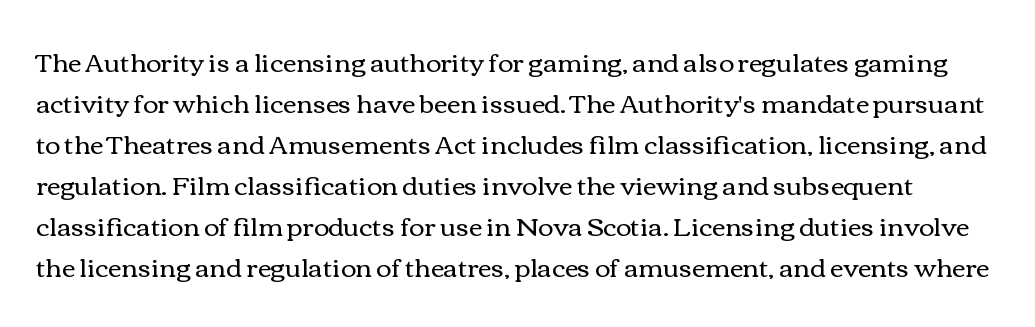
The image shows 26 px text type, upright; set normal line spacing (1.58x), normal letter spacing, not underlined.
